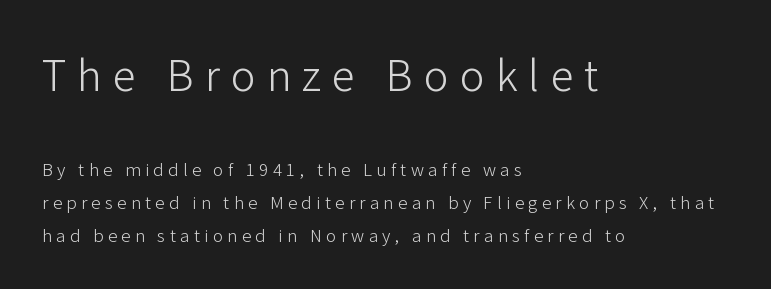
The image shows 42 px light sans-serif type, upright; set left-aligned, loose line spacing (1.92x), unusually wide letter spacing (+0.26 em), not underlined; the first (top) block is 2.47x larger; low stroke contrast and a medium x-height.
